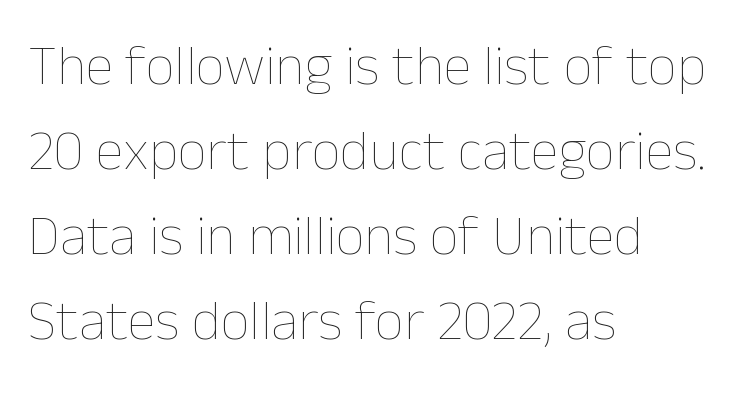
The image shows 57 px thin type, upright; set left-aligned, normal line spacing (1.49x), normal letter spacing, not underlined; low stroke contrast and a medium x-height.
